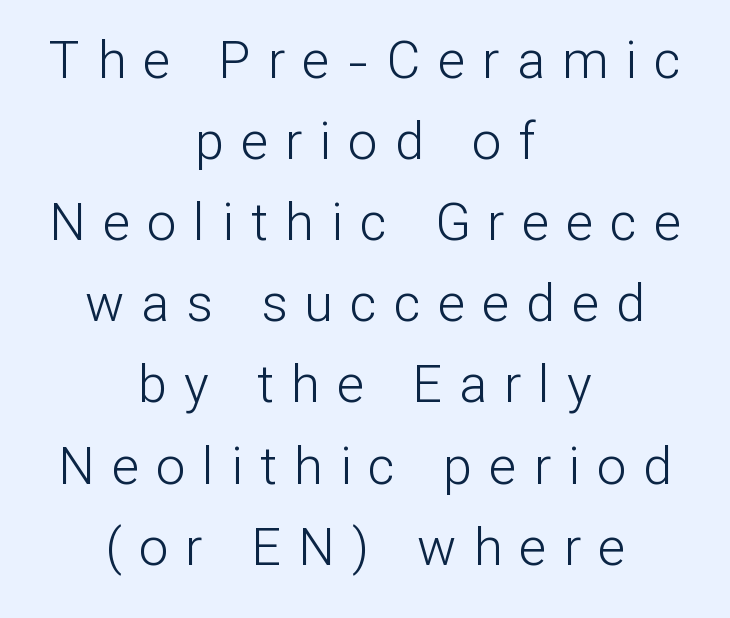
{"serif": "no", "italic": "no", "bold": "no", "weight": "light", "width": "normal", "stroke_contrast": "low", "x_height": "medium", "monospaced": "no", "underline": "no", "align": "center", "line_spacing": "normal", "line_spacing_ratio": 1.56, "letter_spacing": "wide", "letter_spacing_em": 0.33, "glyph_px": 52}
